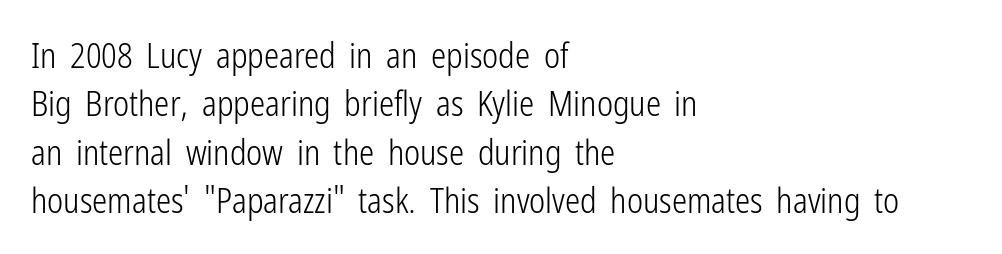
The paragraph shown leans on its left margin. Regarding serifs, this sample does without them. Honestly, the row spacing looks completely unremarkable. Honestly, the letter spacing is just normal — you wouldn't notice it. The letters advance in unequal steps, a hallmark of proportional type.
